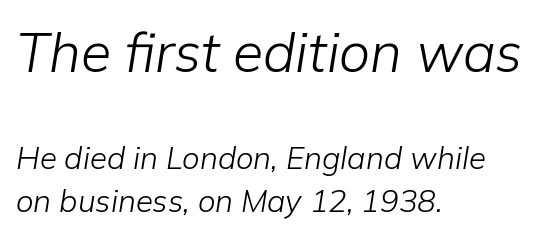
The image shows 55 px light type, italic (leaning right); set left-aligned, normal line spacing (1.4x), normal letter spacing, not underlined; the first (top) block is 1.77x larger; low stroke contrast and a medium x-height.
